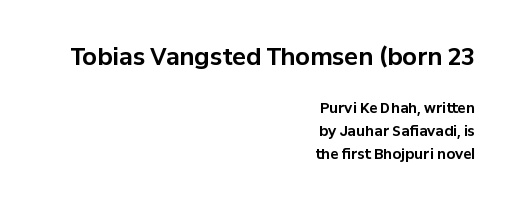
The image shows 23 px bold type, upright; set right-aligned, normal line spacing (1.66x), normal letter spacing, not underlined; the first (top) block is 1.64x larger.
